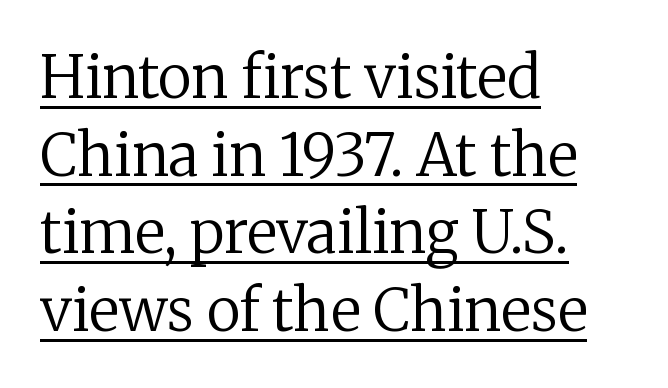
The image shows 58 px regular-weight serif type, upright; set left-aligned, normal line spacing (1.34x), normal letter spacing, underlined; low stroke contrast and a medium x-height.
